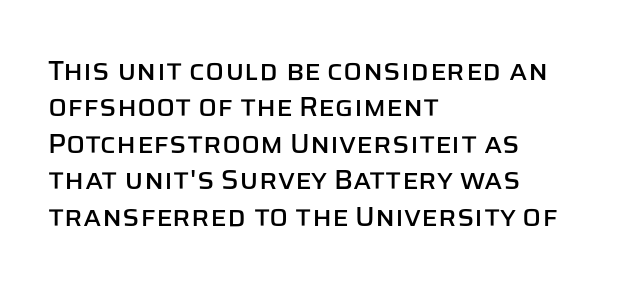
{"serif": "no", "italic": "no", "width": "normal", "stroke_contrast": "low", "x_height": "large", "monospaced": "no", "underline": "no", "align": "left", "line_spacing": "normal", "line_spacing_ratio": 1.3, "letter_spacing": "normal", "letter_spacing_em": 0.0, "glyph_px": 28}
